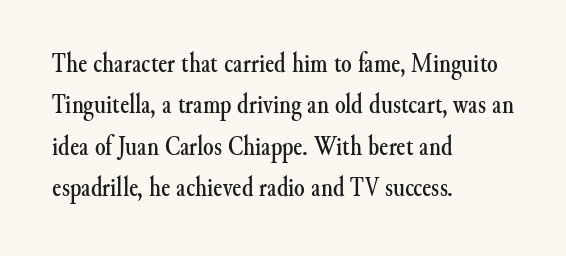
Successive baselines arrive at the customary interval. Short and long lines alike share a common starting point at left. Italic: no, the glyphs are upright roman. Short note: letters normally spaced. Quick note: underline off.
